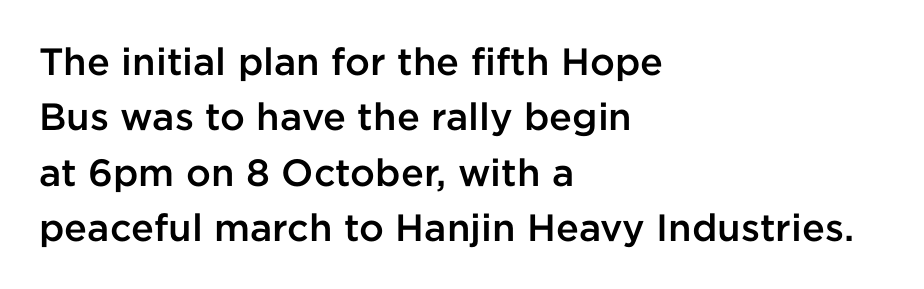
{"serif": "no", "italic": "no", "bold": "semi", "weight": "semibold", "width": "normal", "stroke_contrast": "low", "x_height": "medium", "monospaced": "no", "underline": "no", "align": "left", "line_spacing": "normal", "line_spacing_ratio": 1.46, "letter_spacing": "normal", "letter_spacing_em": 0.0, "glyph_px": 38}
